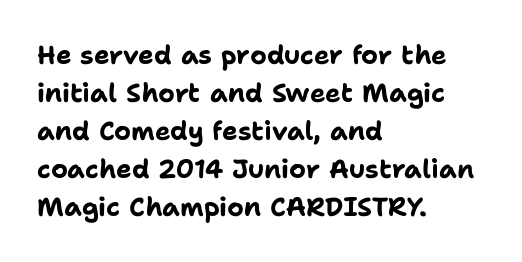
Horizontal alignment here is leftward, the default for most running prose. Nothing unusual about the tracking: characters are spaced as the font intends. Students, observe: this is what conventionally led text looks like. Does the lettering tilt? It doesn't — this is upright.
